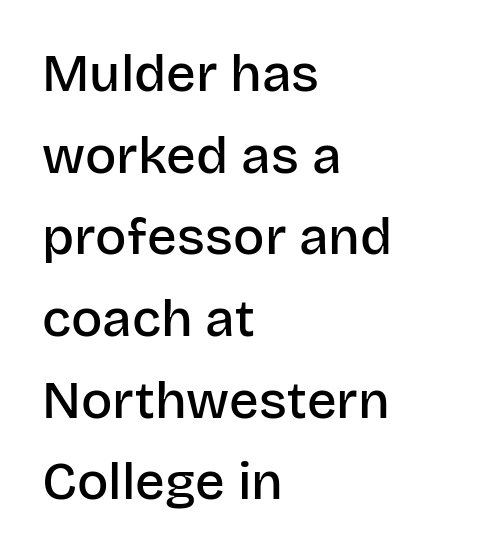
The image shows 52 px semibold sans-serif type, upright; set left-aligned, normal line spacing (1.57x), normal letter spacing, not underlined; low stroke contrast and a large x-height.
